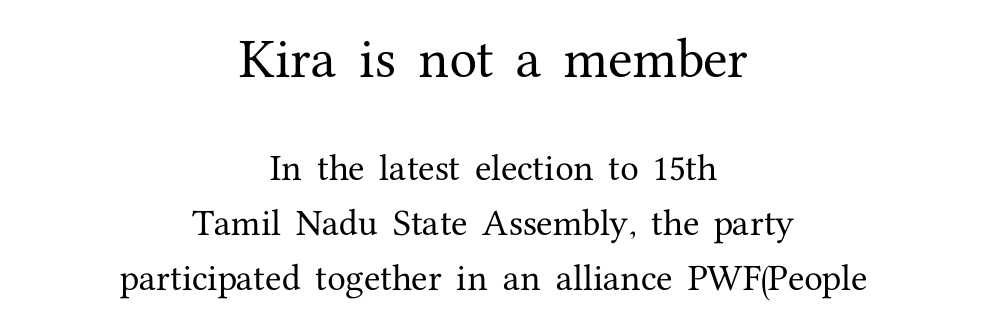
The emphasis by scale lands on block number one, above. Does the lettering tilt? It doesn't — this is upright. The lines are quadded center. Font category for this specimen: serif. Character widths vary here, with narrow letters taking less room than wide ones. Does extra space separate the letters? No, they use regular spacing.
